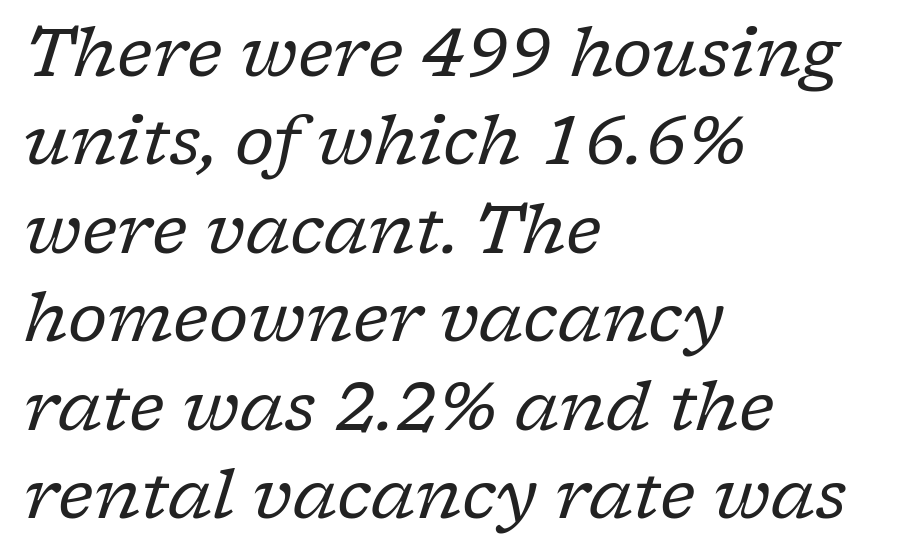
{"serif": "yes", "italic": "yes", "lean": "right", "slant_degrees": 17, "bold": "no", "weight": "regular", "width": "normal", "stroke_contrast": "low", "x_height": "medium", "monospaced": "no", "underline": "no", "align": "left", "line_spacing": "normal", "line_spacing_ratio": 1.32, "letter_spacing": "normal", "letter_spacing_em": 0.0, "glyph_px": 67}
